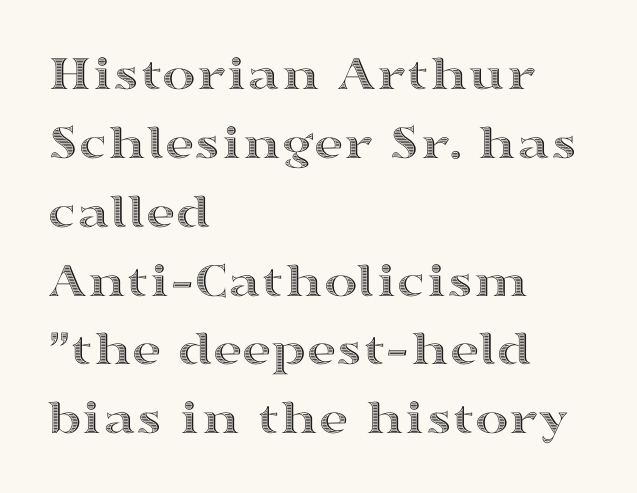
The image shows 51 px wide type, upright; set left-aligned, normal line spacing (1.35x), normal letter spacing, not underlined; a medium x-height.
